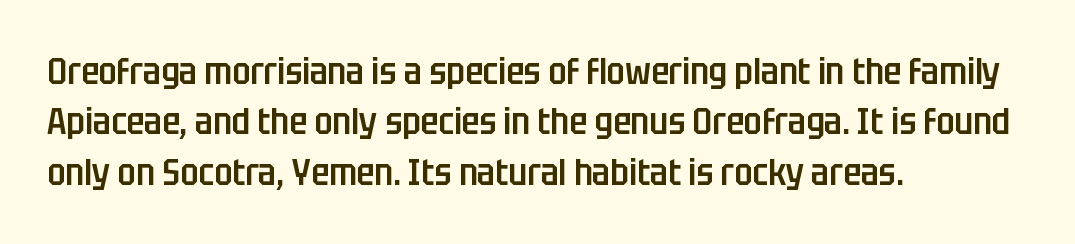
Q: Is the text bold? A: Semi-bold.
Q: Is the text italic (slanted)? A: No, it is upright.
Q: Is the typeface a serif or a sans-serif typeface? A: Sans-serif.
Q: Is the text underlined? A: No.
Q: How is the paragraph aligned? A: Left-aligned.
Q: Is the spacing between letters normal or unusually wide? A: Normal.
Q: Is the spacing between lines tight, normal or loose? A: Normal.
Q: Width (condensed, normal, or wide)? A: Condensed.
Q: Stroke contrast? A: Low.
Q: x-height? A: Large.
Q: Monospaced? A: No.
